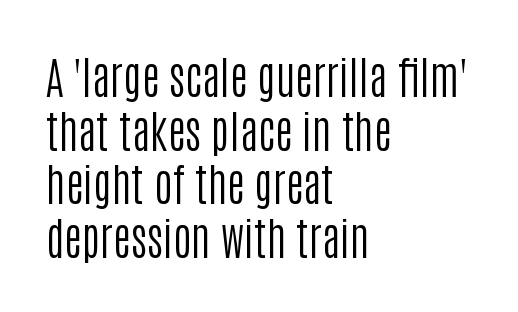
The image shows 44 px regular-weight, condensed sans-serif type, upright; set left-aligned, line spacing 1.22x, normal letter spacing, not underlined; low stroke contrast and a large x-height.
